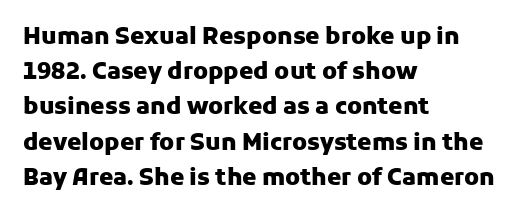
The image shows 23 px bold type, upright; set left-aligned, normal line spacing (1.53x), normal letter spacing, not underlined.
